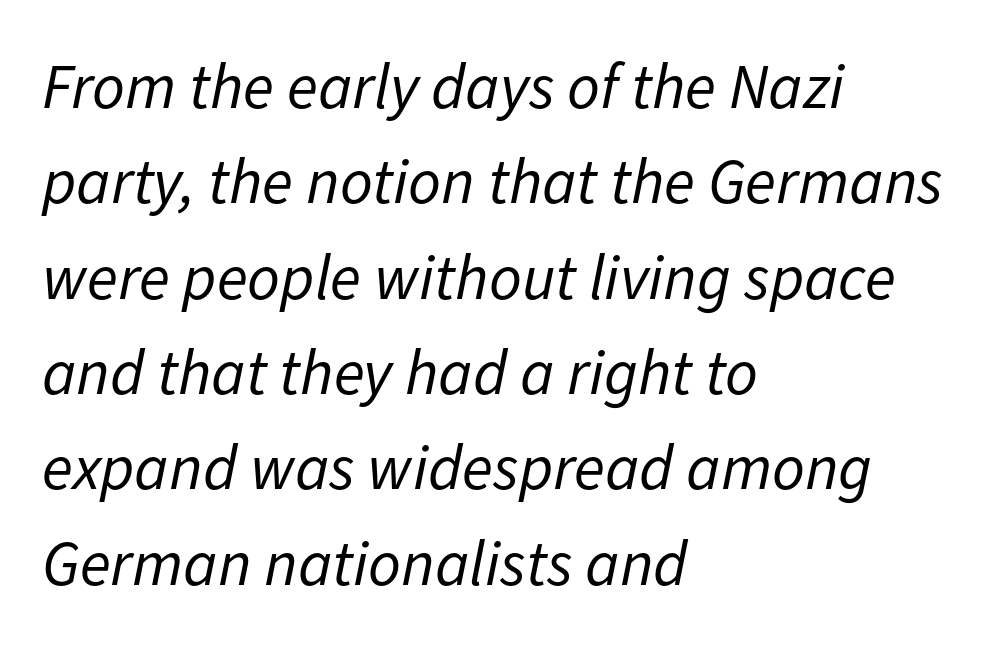
Q: Is the text bold? A: No.
Q: Is the text italic (slanted)? A: Yes, it leans right by about 11 degrees.
Q: Is the text underlined? A: No.
Q: How is the paragraph aligned? A: Left-aligned.
Q: Is the spacing between letters normal or unusually wide? A: Normal.
Q: Is the spacing between lines tight, normal or loose? A: Normal.
Q: Width (condensed, normal, or wide)? A: Normal.
Q: Stroke contrast? A: Low.
Q: x-height? A: Medium.
Q: Monospaced? A: No.
